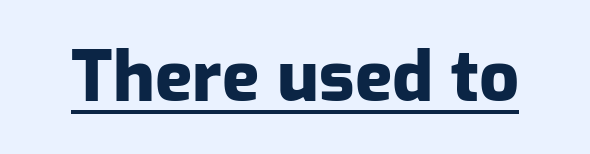
Q: Is the text bold? A: Yes.
Q: Is the text italic (slanted)? A: No, it is upright.
Q: Is the typeface a serif or a sans-serif typeface? A: Sans-serif.
Q: Is the text underlined? A: Yes.
Q: Is the spacing between letters normal or unusually wide? A: Normal.
Q: Width (condensed, normal, or wide)? A: Normal.
Q: Stroke contrast? A: Low.
Q: x-height? A: Medium.
Q: Monospaced? A: No.
